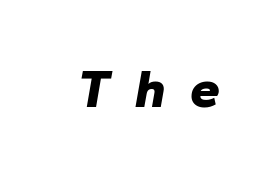
Q: Is the text bold? A: Yes.
Q: Is the text italic (slanted)? A: Yes, it leans right by about 10 degrees.
Q: Is the text underlined? A: No.
Q: Is the spacing between letters normal or unusually wide? A: Unusually wide.
Q: Width (condensed, normal, or wide)? A: Normal.
Q: Stroke contrast? A: Low.
Q: x-height? A: Medium.
Q: Monospaced? A: No.
